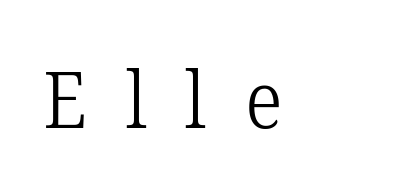
The image shows 79 px light serif type, upright; set left-aligned, unusually wide letter spacing (+0.49 em), not underlined; low stroke contrast and a medium x-height.
